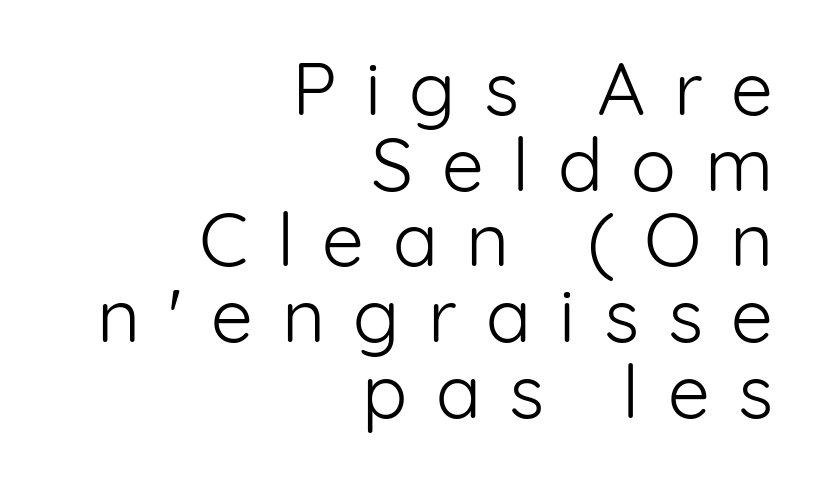
The image shows 75 px light sans-serif type, upright; set right-aligned, tight line spacing (1.01x), unusually wide letter spacing (+0.38 em), not underlined; low stroke contrast and a medium x-height.
